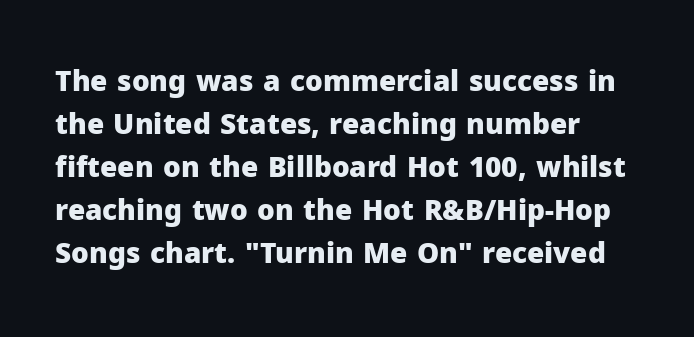
{"serif": "no", "italic": "no", "bold": "yes", "weight": "heavy", "width": "normal", "stroke_contrast": "low", "x_height": "medium", "monospaced": "no", "underline": "no", "align": "left", "line_spacing": "normal", "line_spacing_ratio": 1.54, "letter_spacing": "normal", "letter_spacing_em": 0.0, "glyph_px": 28}
